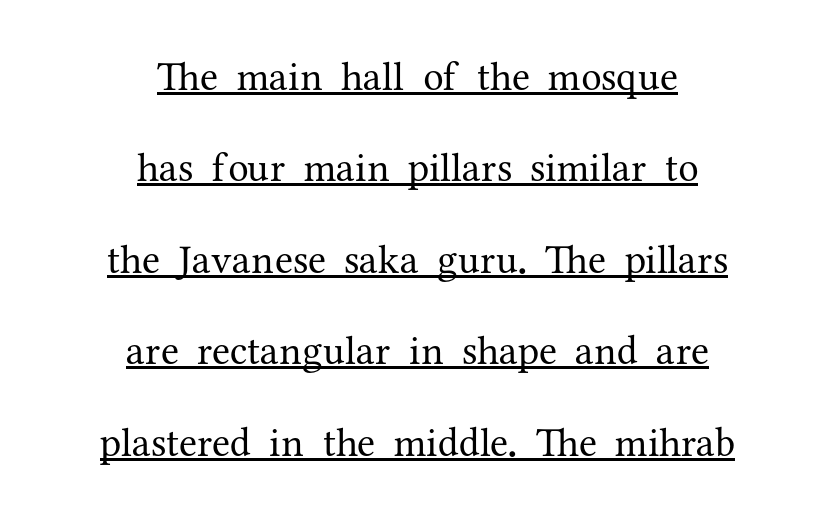
Posture: straight, roman, zero tilt. The words here are underlined. This rendering employs a face with finishing strokes, i.e., a serif. Think standard paragraph weight, or any step lighter than that. Both edges are ragged and mirror each other, which tells us the setting is centered. What's the leading like? Stretched, with rows far apart.
